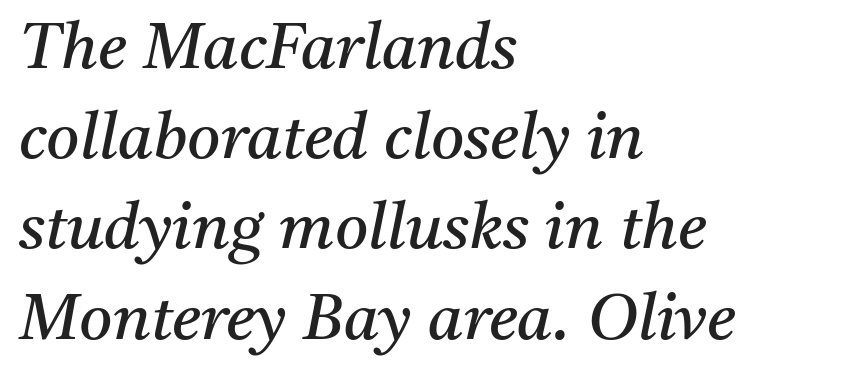
Q: Is the text bold? A: No.
Q: Is the text italic (slanted)? A: Yes, it leans right by about 11 degrees.
Q: Is the typeface a serif or a sans-serif typeface? A: Serif.
Q: Is the text underlined? A: No.
Q: How is the paragraph aligned? A: Left-aligned.
Q: Is the spacing between letters normal or unusually wide? A: Normal.
Q: Is the spacing between lines tight, normal or loose? A: Normal.
Q: Width (condensed, normal, or wide)? A: Normal.
Q: Stroke contrast? A: Medium.
Q: x-height? A: Medium.
Q: Monospaced? A: No.
